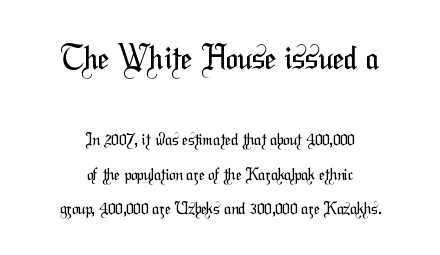
{"serif": "no", "bold": "no", "weight": "regular", "width": "condensed", "stroke_contrast": "medium", "x_height": "medium", "monospaced": "no", "underline": "no", "align": "center", "line_spacing": "loose", "line_spacing_ratio": 2.15, "letter_spacing": "normal", "letter_spacing_em": 0.0, "larger_block": "first", "size_ratio": 2.0, "glyph_px": 32}
